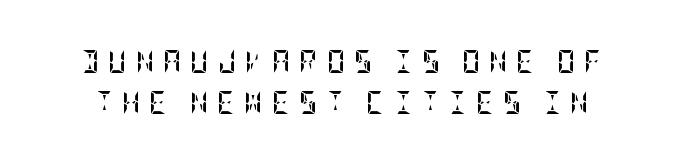
{"italic": "no", "bold": "yes", "underline": "no", "line_spacing_ratio": 1.78, "letter_spacing": "wide", "letter_spacing_em": 0.37, "glyph_px": 23}
